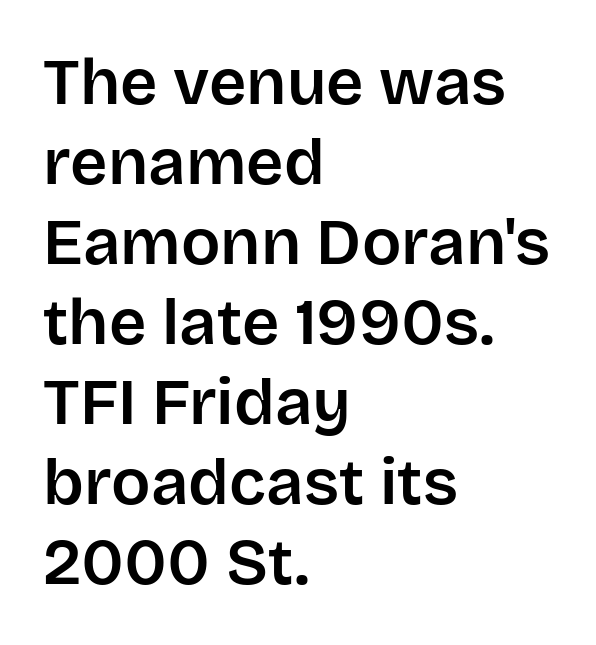
This sample uses an upright cut, with every glyph sitting square on the baseline. The text block is weighted toward the left margin, trailing off unevenly rightward. Letterform terminals end flat and unadorned throughout the passage. In terms of letterspacing, this is plain default setting. Each row of text sits above clean, open space. Character widths vary here, with narrow letters taking less room than wide ones.
